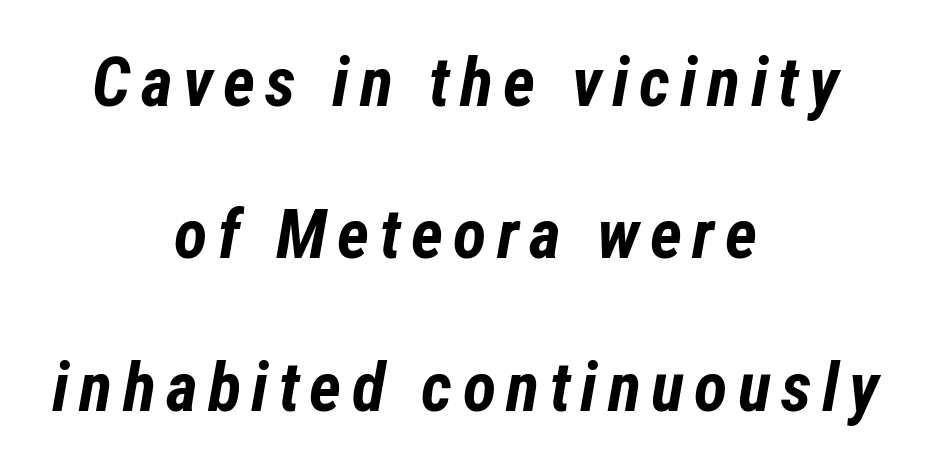
Q: Is the text bold? A: Yes.
Q: Is the text italic (slanted)? A: Yes, it leans right by about 12 degrees.
Q: Is the text underlined? A: No.
Q: How is the paragraph aligned? A: Centered.
Q: Is the spacing between lines tight, normal or loose? A: Loose.
Q: Width (condensed, normal, or wide)? A: Condensed.
Q: Stroke contrast? A: Low.
Q: x-height? A: Medium.
Q: Monospaced? A: No.
